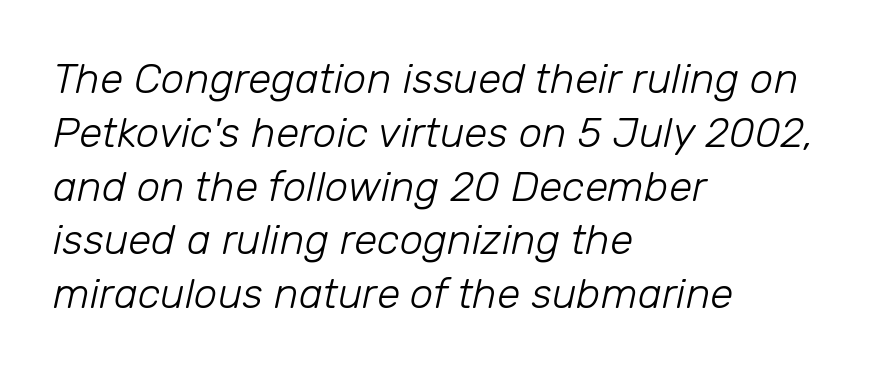
Stems and bowls with no extra thickness — not bold. Is this a fixed-width face? No — the glyphs have proportional, varying widths. Look at the tracking — it's just the regular setting, nothing added. Plain, unruled lines of type. In terms of posture, this sample is oblique.
